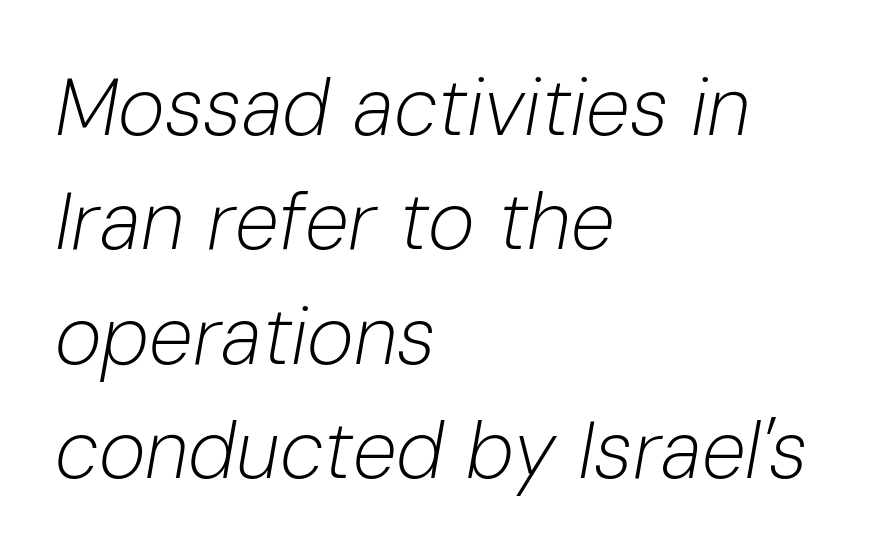
The image shows 80 px light type, italic (leaning right); set left-aligned, normal line spacing (1.43x), normal letter spacing, not underlined; low stroke contrast and a medium x-height.
